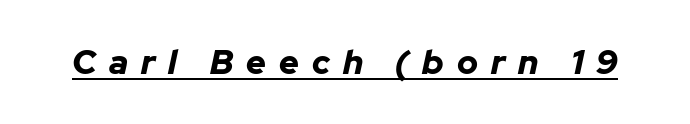
Q: Is the text bold? A: Yes.
Q: Is the text italic (slanted)? A: Yes, it leans right by about 12 degrees.
Q: Is the text underlined? A: Yes.
Q: Is the spacing between letters normal or unusually wide? A: Unusually wide.
Q: Width (condensed, normal, or wide)? A: Normal.
Q: Stroke contrast? A: Low.
Q: x-height? A: Medium.
Q: Monospaced? A: No.
